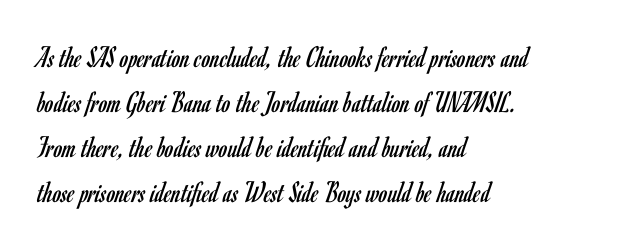
Character widths vary here, with narrow letters taking less room than wide ones. Standard letterfit; no display-style spreading of the glyphs. The passage shown stacks its lines at a standard gap. The glyphs in this specimen are sans serif.
